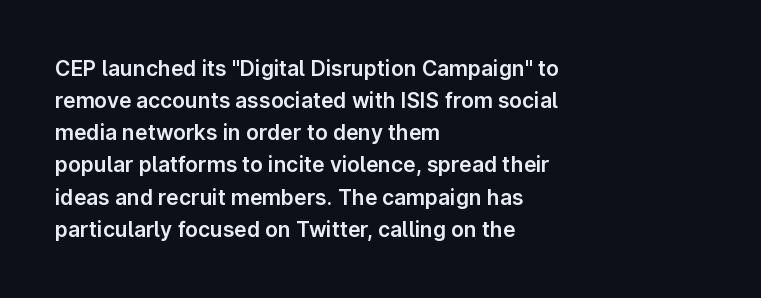
The image shows 21 px text type, upright; set left-aligned, normal line spacing (1.53x), normal letter spacing, not underlined.
